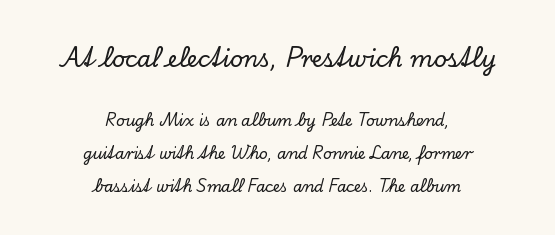
Characters follow at the spacing the type designer built in. Quick note: interline space is abundant. Compared with a flush-left layout, this one balances lines on the center instead.
